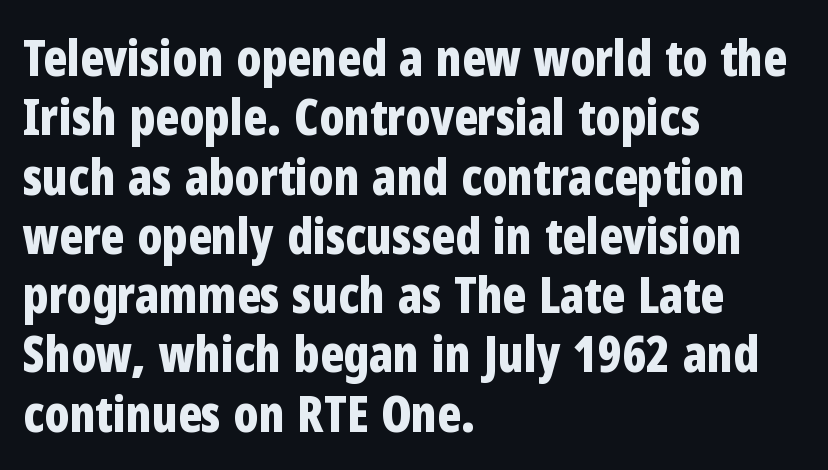
The image shows 49 px bold, condensed sans-serif type, upright; set left-aligned, line spacing 1.21x, normal letter spacing, not underlined; low stroke contrast and a medium x-height.
